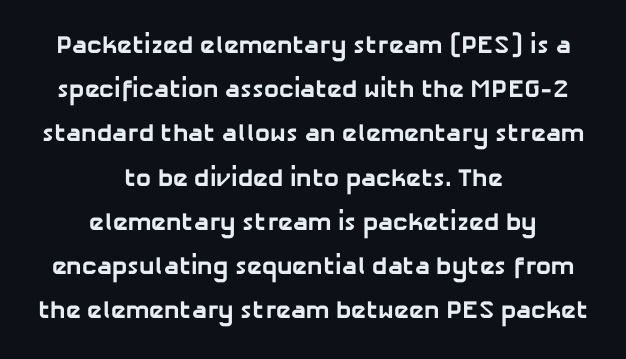
The image shows 25 px bold type; set centered, line spacing 1.77x, normal letter spacing, not underlined.
